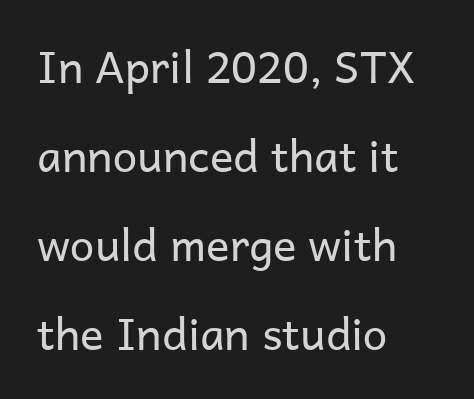
Q: Is the text bold? A: No.
Q: Is the text italic (slanted)? A: No, it is upright.
Q: Is the typeface a serif or a sans-serif typeface? A: Sans-serif.
Q: Is the text underlined? A: No.
Q: How is the paragraph aligned? A: Left-aligned.
Q: Is the spacing between letters normal or unusually wide? A: Normal.
Q: Is the spacing between lines tight, normal or loose? A: Loose.
Q: Width (condensed, normal, or wide)? A: Normal.
Q: Stroke contrast? A: Low.
Q: x-height? A: Medium.
Q: Monospaced? A: No.
